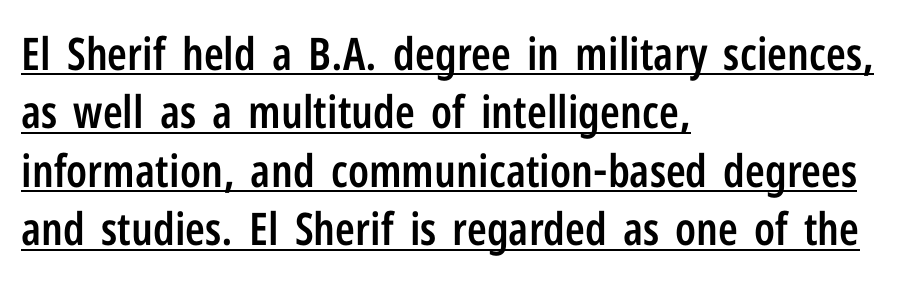
{"serif": "no", "italic": "no", "bold": "semi", "weight": "semibold", "width": "condensed", "stroke_contrast": "low", "x_height": "medium", "monospaced": "no", "underline": "yes", "align": "left", "line_spacing": "normal", "line_spacing_ratio": 1.3, "letter_spacing": "normal", "letter_spacing_em": 0.0, "glyph_px": 45}
